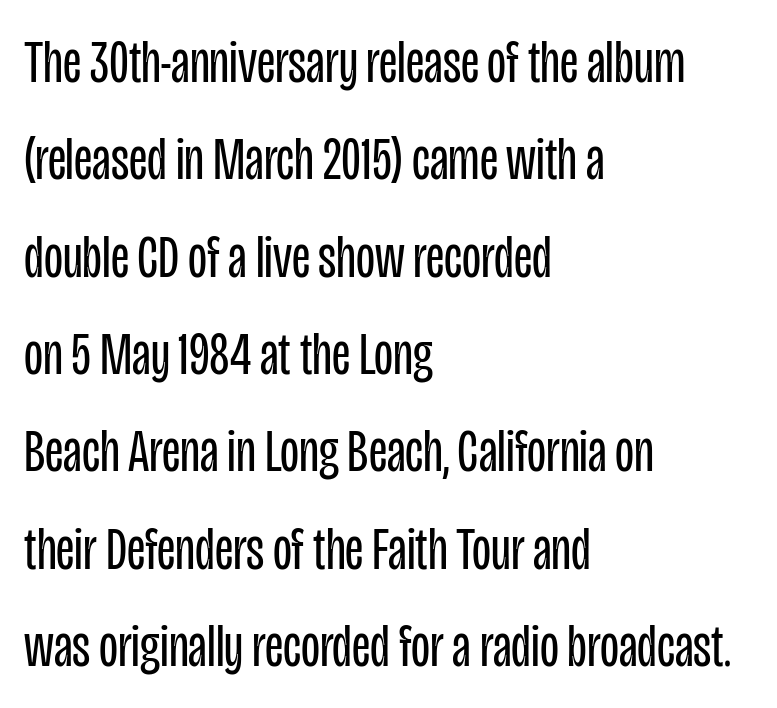
The image shows 62 px regular-weight, condensed sans-serif type, upright; set left-aligned, normal line spacing (1.57x), normal letter spacing, not underlined; low stroke contrast and a large x-height.
